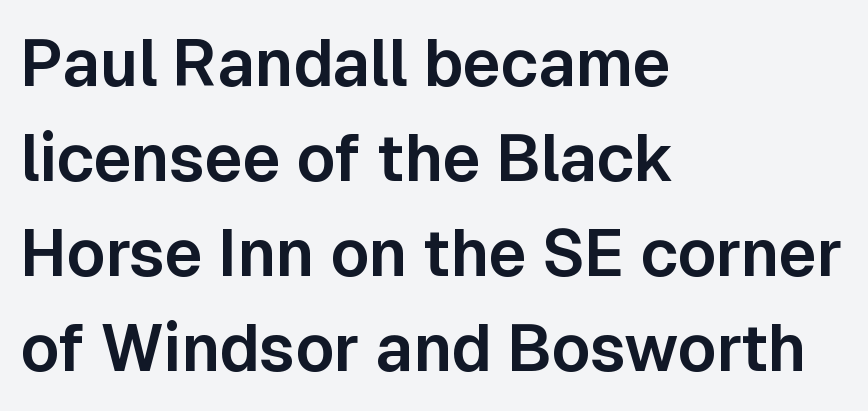
Q: Is the text italic (slanted)? A: No, it is upright.
Q: Is the typeface a serif or a sans-serif typeface? A: Sans-serif.
Q: Is the text underlined? A: No.
Q: How is the paragraph aligned? A: Left-aligned.
Q: Is the spacing between letters normal or unusually wide? A: Normal.
Q: Is the spacing between lines tight, normal or loose? A: Normal.
Q: Width (condensed, normal, or wide)? A: Normal.
Q: Stroke contrast? A: Low.
Q: x-height? A: Medium.
Q: Monospaced? A: No.
